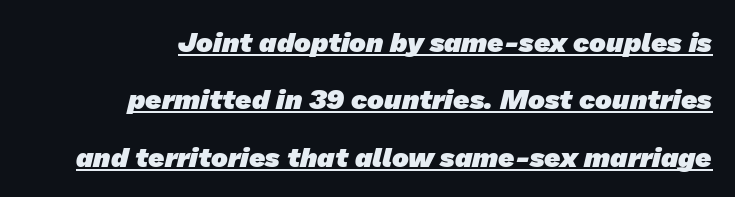
This sample uses plain, unmodified letter spacing. Each letter keeps its own natural width here, so spacing adapts to shape. Weight: bold. The setting favours the right margin, as signatures and pull-quotes sometimes do. The passage shown is typeset with a sans-serif family. These lines stand farther apart than default settings would place them.
